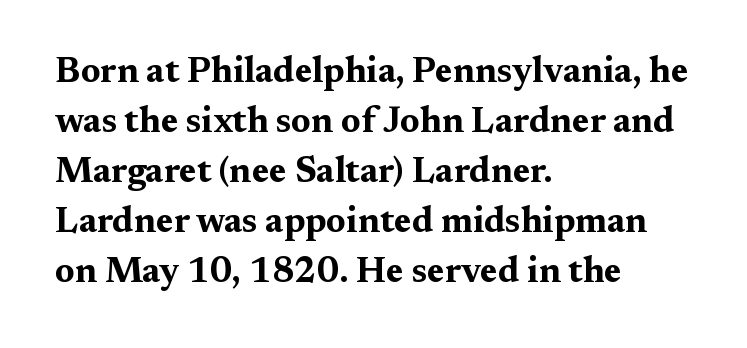
The image shows 36 px bold, wide serif type, upright; set left-aligned, normal line spacing (1.39x), normal letter spacing, not underlined; medium stroke contrast and a medium x-height.
